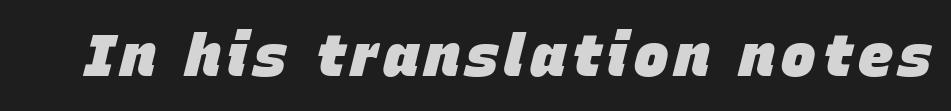
Q: Is the text bold? A: Yes.
Q: Is the text italic (slanted)? A: Yes, it leans right by about 15 degrees.
Q: Is the text underlined? A: No.
Q: Width (condensed, normal, or wide)? A: Normal.
Q: Stroke contrast? A: Low.
Q: x-height? A: Large.
Q: Monospaced? A: No.
